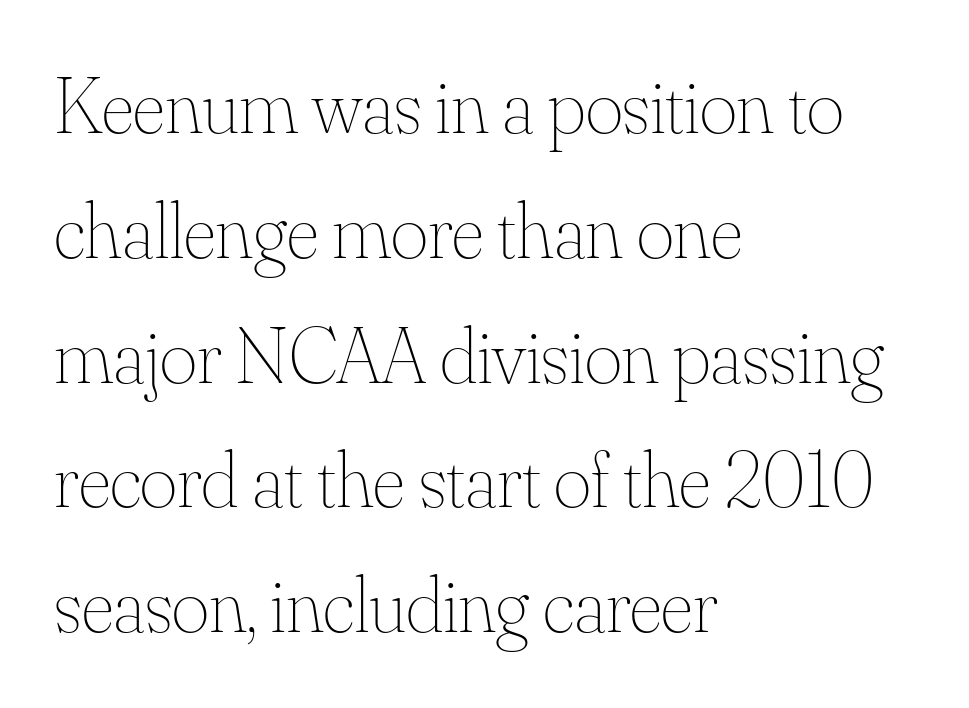
The characters are drawn with everyday or finer stroke widths. Left-aligned paragraph, ragged on the right. How would I describe the line gaps? Plain and ordinary. The type sits square on the baseline with zero lean. Inter-character spacing is left at the font's built-in metrics.
